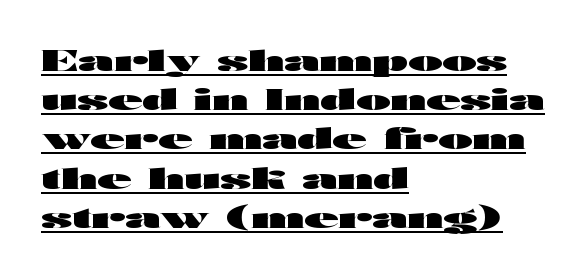
{"serif": "no", "italic": "no", "bold": "yes", "weight": "heavy", "width": "wide", "stroke_contrast": "high", "x_height": "medium", "monospaced": "no", "underline": "yes", "align": "left", "line_spacing": "normal", "line_spacing_ratio": 1.4, "letter_spacing": "normal", "letter_spacing_em": 0.0, "glyph_px": 28}
